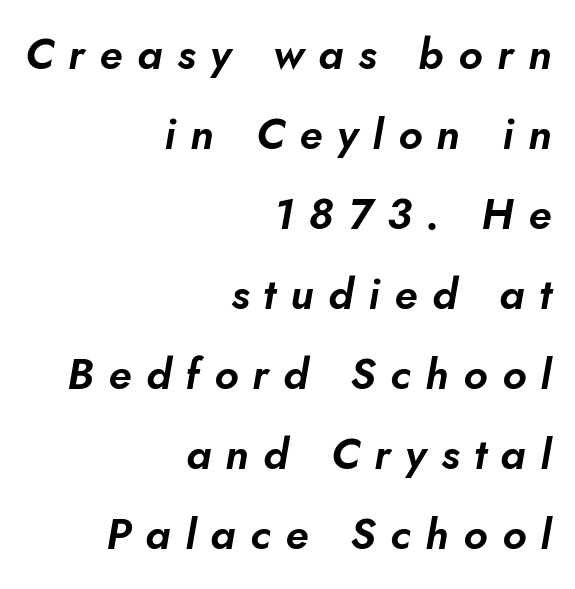
Q: Is the text italic (slanted)? A: Yes, it leans right by about 10 degrees.
Q: Is the text underlined? A: No.
Q: How is the paragraph aligned? A: Right-aligned.
Q: Is the spacing between letters normal or unusually wide? A: Unusually wide.
Q: Width (condensed, normal, or wide)? A: Normal.
Q: Stroke contrast? A: Low.
Q: x-height? A: Small.
Q: Monospaced? A: No.
